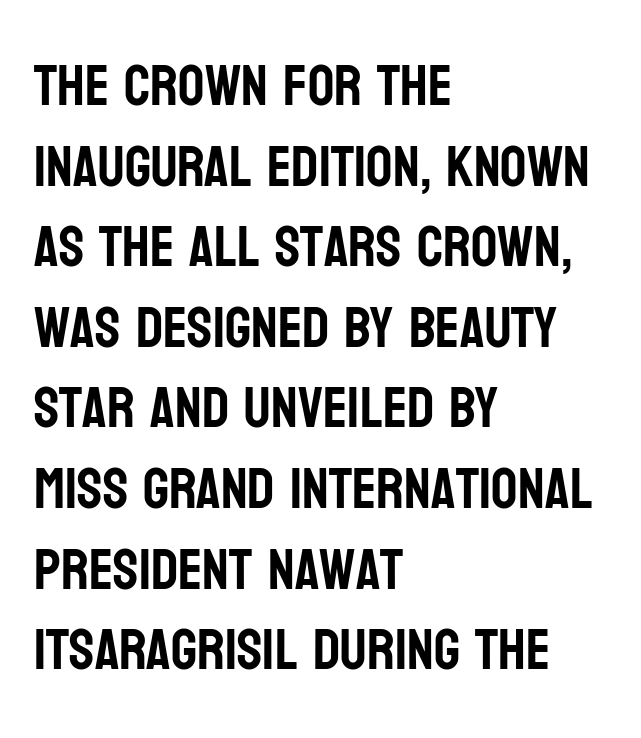
Rows of type keep a routine distance in the vertical direction. The string is rendered with underlining switched off. Nothing unusual about the tracking: characters are spaced as the font intends. Unlike italic type, these characters show no tilt at all. Letterform terminals end flat and unadorned throughout the passage.
